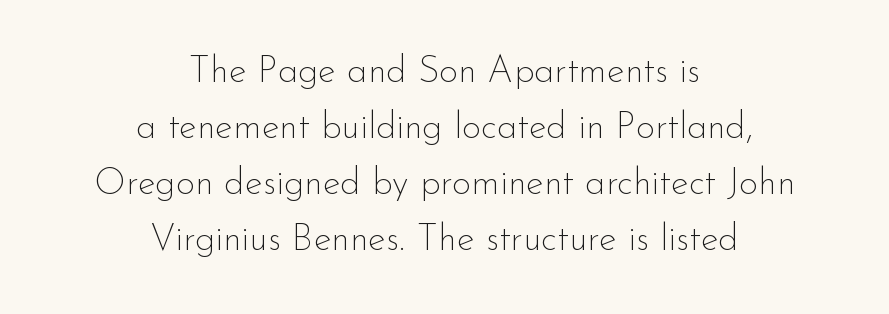
A typesetter would call this proportional, since set widths differ per character. Any mark beneath the type? The region is blank. The face looks like a standard text weight, possibly lighter. The glyphs in this specimen are sans serif.
